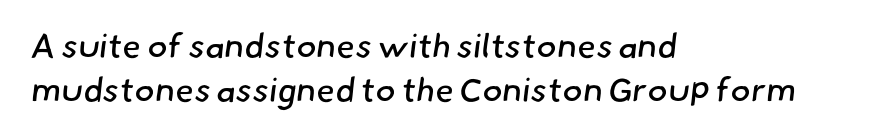
Q: Is the text bold? A: No.
Q: Is the typeface a serif or a sans-serif typeface? A: Sans-serif.
Q: Is the text underlined? A: No.
Q: How is the paragraph aligned? A: Left-aligned.
Q: Is the spacing between letters normal or unusually wide? A: Normal.
Q: Is the spacing between lines tight, normal or loose? A: Normal.
Q: Width (condensed, normal, or wide)? A: Normal.
Q: Stroke contrast? A: Low.
Q: x-height? A: Small.
Q: Monospaced? A: No.
